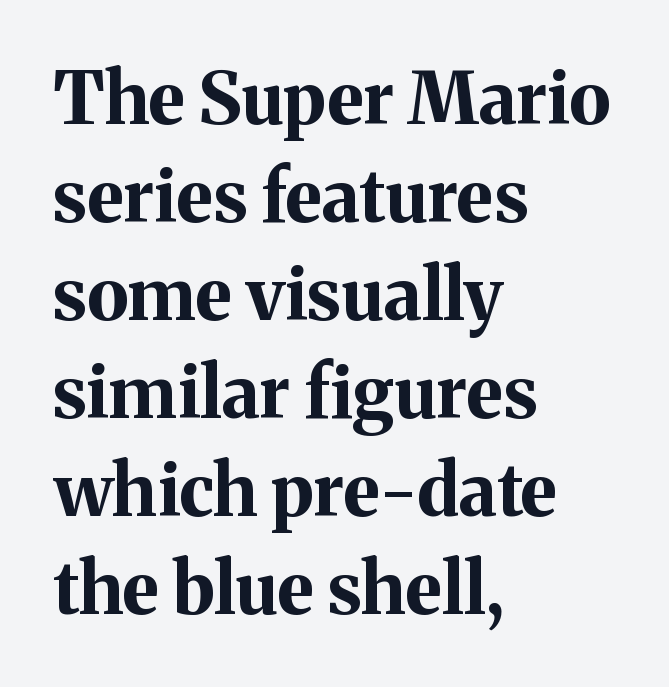
Q: Is the text bold? A: Yes.
Q: Is the text italic (slanted)? A: No, it is upright.
Q: Is the typeface a serif or a sans-serif typeface? A: Serif.
Q: Is the text underlined? A: No.
Q: How is the paragraph aligned? A: Left-aligned.
Q: Is the spacing between letters normal or unusually wide? A: Normal.
Q: Is the spacing between lines tight, normal or loose? A: Normal.
Q: Width (condensed, normal, or wide)? A: Normal.
Q: Stroke contrast? A: Medium.
Q: x-height? A: Medium.
Q: Monospaced? A: No.
